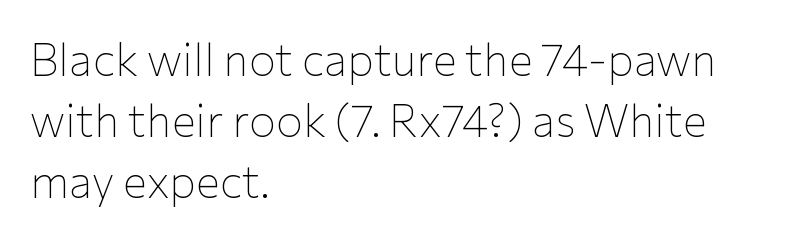
{"serif": "no", "italic": "no", "bold": "no", "weight": "thin", "width": "normal", "stroke_contrast": "low", "x_height": "medium", "monospaced": "no", "underline": "no", "align": "left", "line_spacing": "normal", "line_spacing_ratio": 1.36, "letter_spacing": "normal", "letter_spacing_em": 0.0, "glyph_px": 45}
